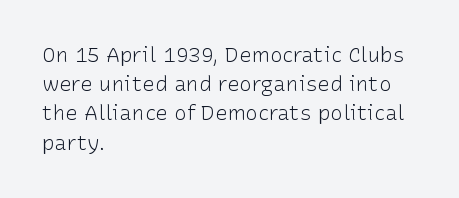
The image shows 21 px text type, upright; set left-aligned, normal line spacing (1.39x), normal letter spacing, not underlined.
